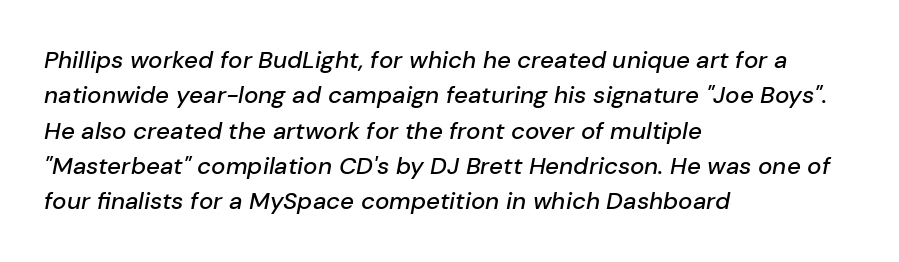
Q: Is the text italic (slanted)? A: Yes, it leans right by about 10 degrees.
Q: Is the text underlined? A: No.
Q: How is the paragraph aligned? A: Left-aligned.
Q: Is the spacing between letters normal or unusually wide? A: Normal.
Q: Is the spacing between lines tight, normal or loose? A: Normal.
